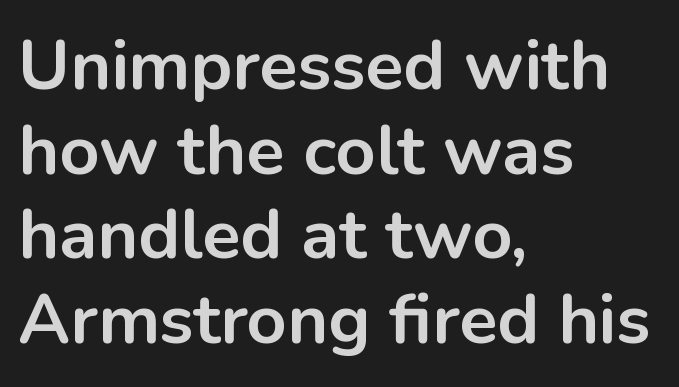
Every row of glyphs begins at an identical x-position on the left. Heavy-handed strokes throughout: this text is bold. Letters rest on an invisible, unmarked baseline. Each letter keeps its own natural width here, so spacing adapts to shape. The face used here is a sans, in the tradition of grotesques and geometrics. These lines were composed using upright roman letters.
